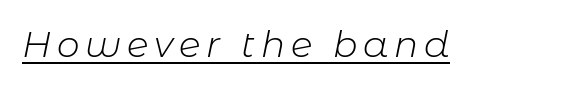
The image shows 36 px light type, italic (leaning right); set underlined; low stroke contrast and a medium x-height.
